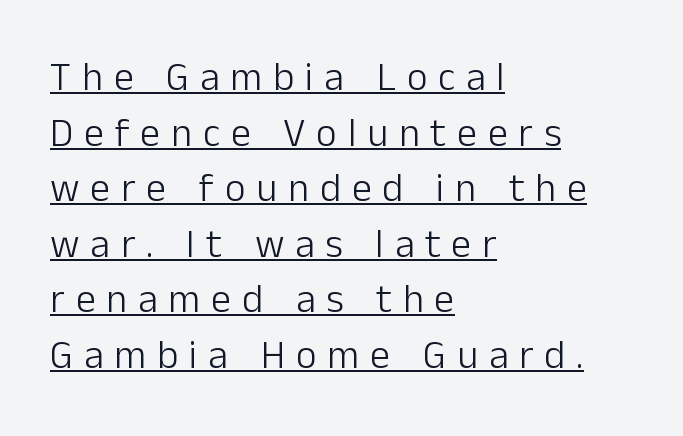
The image shows 40 px light sans-serif type, upright; set left-aligned, normal line spacing (1.39x), unusually wide letter spacing (+0.27 em), underlined; low stroke contrast and a medium x-height.
